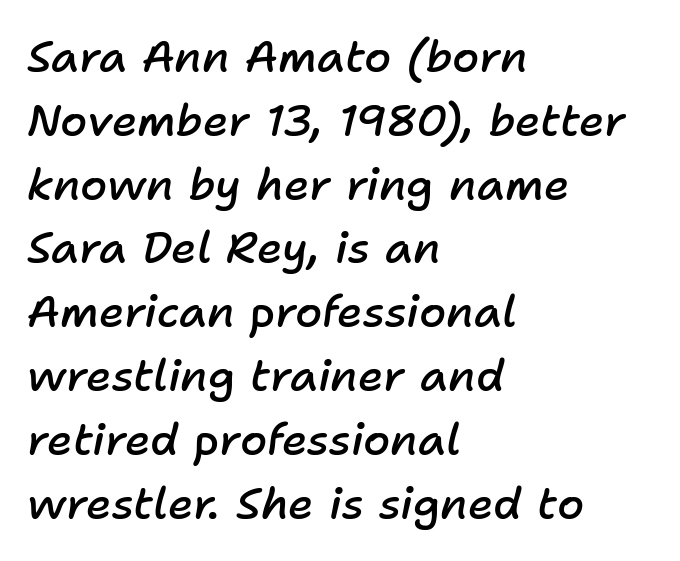
{"italic": "yes", "lean": "right", "slant_degrees": 11, "bold": "semi", "weight": "semibold", "width": "normal", "stroke_contrast": "low", "x_height": "medium", "monospaced": "no", "underline": "no", "align": "left", "line_spacing": "normal", "line_spacing_ratio": 1.45, "letter_spacing": "normal", "letter_spacing_em": 0.0, "glyph_px": 44}
